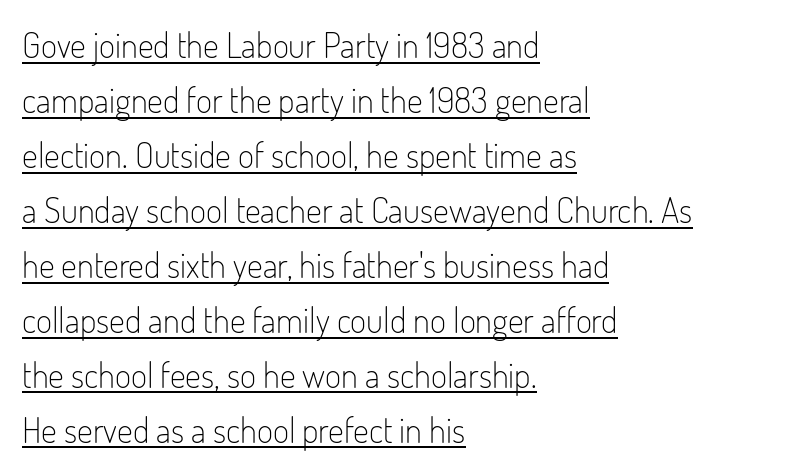
The image shows 35 px light, condensed sans-serif type, upright; set left-aligned, normal line spacing (1.57x), normal letter spacing, underlined; low stroke contrast and a small x-height.
